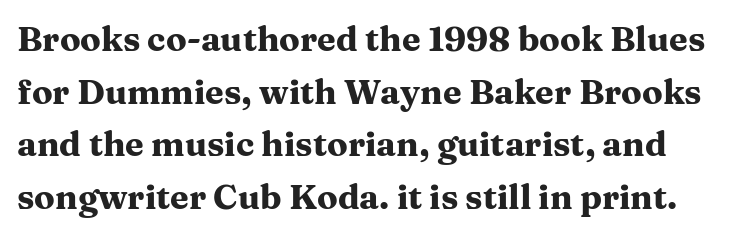
Tracking value appears to be zero — textbook default spacing. Old-style or modern, the face here clearly has serifs. Ordinary non-slanted type is in use. The glyphs have the mass of a bold cut. The rendering uses natural spacing where letterforms have individual widths.
